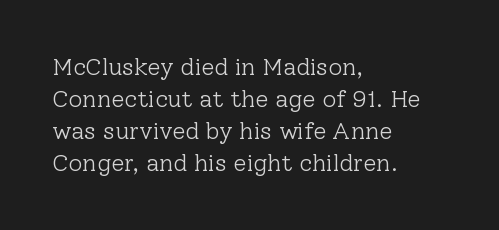
The image shows 24 px text type, upright; set left-aligned, normal line spacing (1.34x), normal letter spacing, not underlined.
